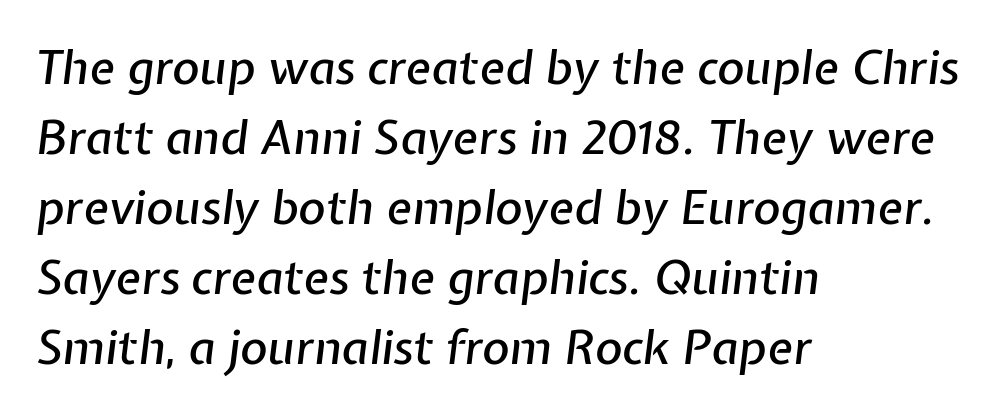
The image shows 47 px text type, italic (leaning right); set left-aligned, normal line spacing (1.49x), normal letter spacing, not underlined; low stroke contrast and a medium x-height.
